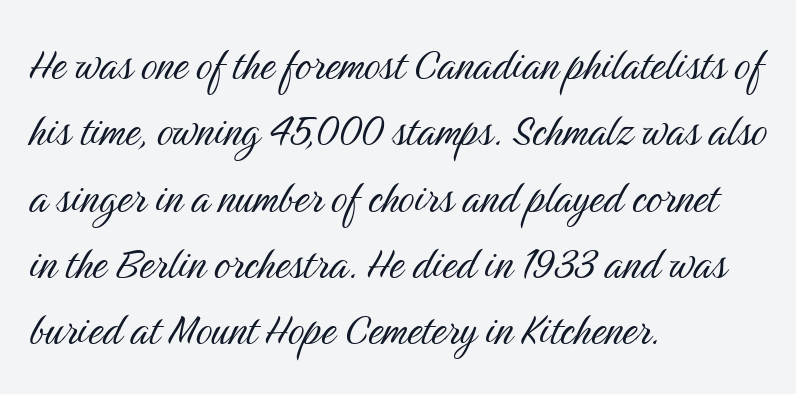
Q: Is the text bold? A: No.
Q: Is the text italic (slanted)? A: Yes.
Q: Is the typeface a serif or a sans-serif typeface? A: Sans-serif.
Q: Is the text underlined? A: No.
Q: How is the paragraph aligned? A: Left-aligned.
Q: Is the spacing between letters normal or unusually wide? A: Normal.
Q: Is the spacing between lines tight, normal or loose? A: Normal.
Q: Width (condensed, normal, or wide)? A: Condensed.
Q: Stroke contrast? A: Medium.
Q: x-height? A: Medium.
Q: Monospaced? A: No.
